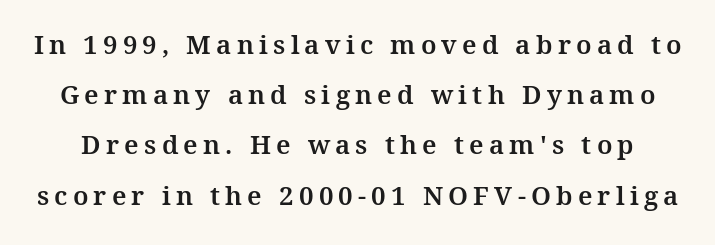
Spacing between characters has been opened up far beyond the box default. Each row of text sits above clean, open space. This sample uses an upright cut, with every glyph sitting square on the baseline. Is there much room between lines? Yes — plenty of vertical air separates them.
